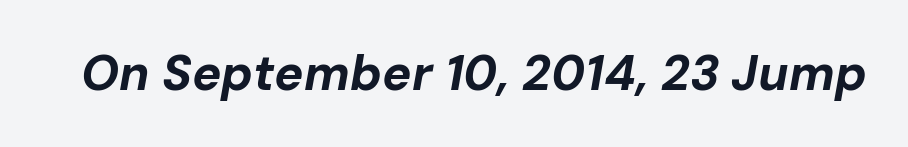
The image shows 49 px bold type, italic (leaning right); set normal letter spacing, not underlined; low stroke contrast and a medium x-height.
